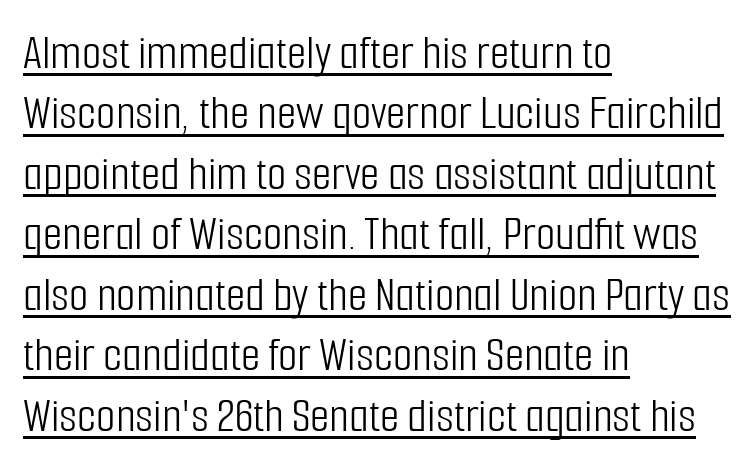
Q: Is the text bold? A: No.
Q: Is the text italic (slanted)? A: No, it is upright.
Q: Is the typeface a serif or a sans-serif typeface? A: Sans-serif.
Q: Is the text underlined? A: Yes.
Q: How is the paragraph aligned? A: Left-aligned.
Q: Is the spacing between letters normal or unusually wide? A: Normal.
Q: Width (condensed, normal, or wide)? A: Condensed.
Q: Stroke contrast? A: Low.
Q: x-height? A: Medium.
Q: Monospaced? A: No.
